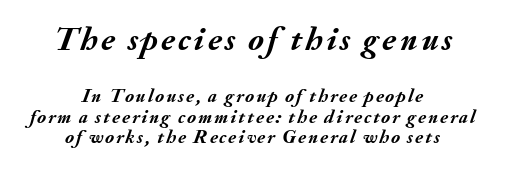
The rendering applies a slant to the glyphs. As a designer I'd log this as weight 700, bold. Looks like regular typesetting: each glyph gets only the width it needs. Each new line begins almost immediately beneath the previous one. Descenders hang freely into open space. Is the block centered? Yes — each line is placed symmetrically about the middle.
